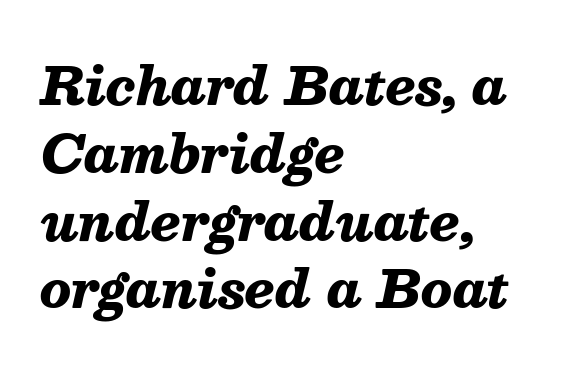
{"italic": "yes", "lean": "right", "slant_degrees": 13, "bold": "yes", "weight": "heavy", "width": "normal", "stroke_contrast": "medium", "x_height": "medium", "monospaced": "no", "underline": "no", "align": "left", "line_spacing": "normal", "line_spacing_ratio": 1.33, "letter_spacing": "normal", "letter_spacing_em": 0.0, "glyph_px": 51}
